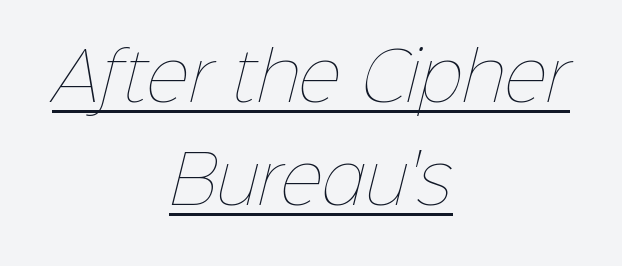
The image shows 66 px thin type; set centered, normal line spacing (1.56x), normal letter spacing, underlined; low stroke contrast and a medium x-height.
